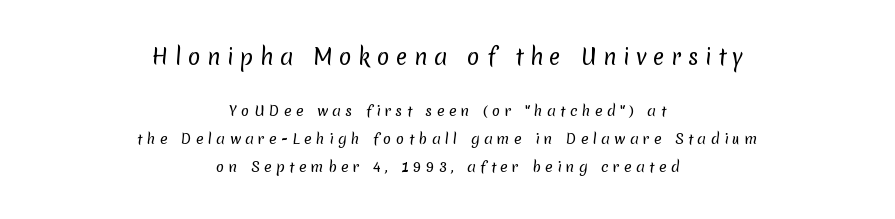
Of the two passages, the one on top uses the larger point size. The space beneath each line is pristine and unruled. The rendering positions every line midway between the sides. Is the letter spacing exaggerated? Yes — the characters are pushed far apart. Stroke mass is kept to a normal reading level or below.
